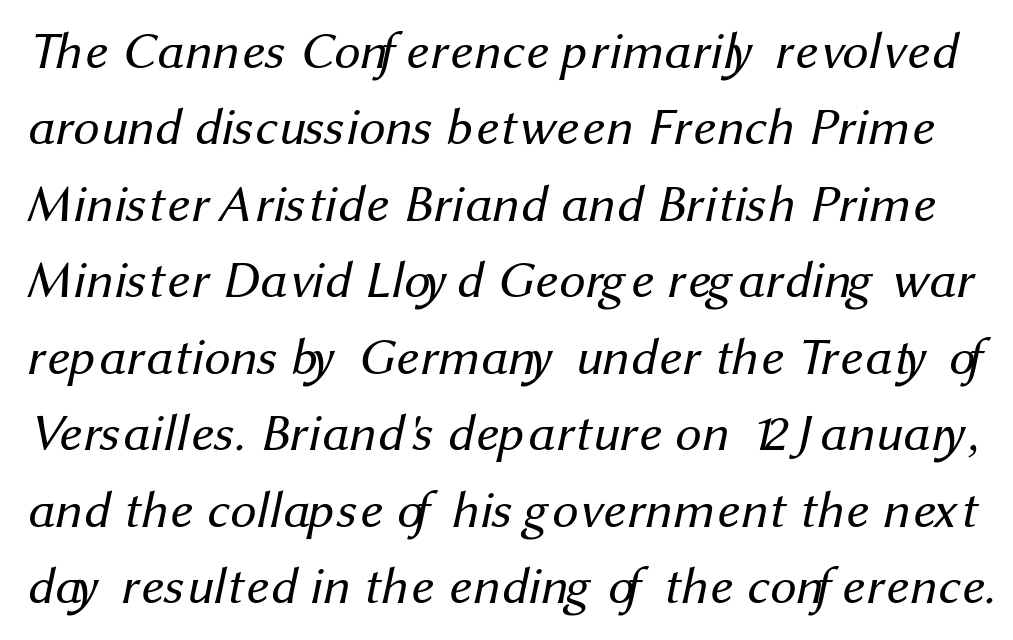
{"serif": "no", "bold": "no", "weight": "regular", "width": "normal", "stroke_contrast": "medium", "x_height": "medium", "monospaced": "no", "underline": "no", "line_spacing": "normal", "line_spacing_ratio": 1.47, "letter_spacing": "normal", "letter_spacing_em": 0.0, "glyph_px": 52}
